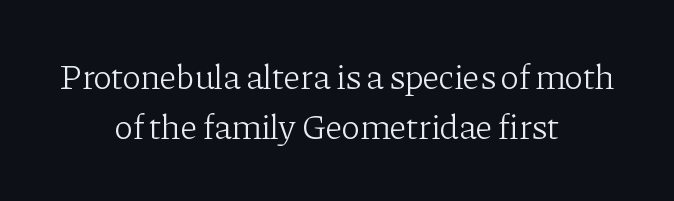
Q: Is the text bold? A: No.
Q: Is the text italic (slanted)? A: No, it is upright.
Q: Is the typeface a serif or a sans-serif typeface? A: Serif.
Q: Is the text underlined? A: No.
Q: How is the paragraph aligned? A: Centered.
Q: Is the spacing between letters normal or unusually wide? A: Normal.
Q: Is the spacing between lines tight, normal or loose? A: Normal.
Q: Width (condensed, normal, or wide)? A: Normal.
Q: Stroke contrast? A: Low.
Q: x-height? A: Medium.
Q: Monospaced? A: No.
